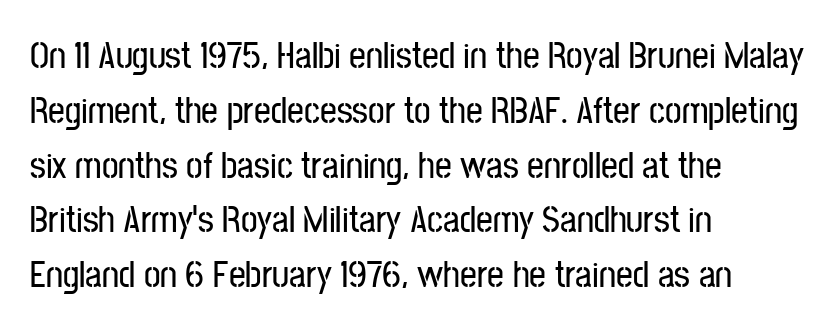
{"serif": "no", "italic": "no", "width": "condensed", "stroke_contrast": "low", "x_height": "medium", "monospaced": "no", "underline": "no", "align": "left", "line_spacing": "normal", "line_spacing_ratio": 1.48, "letter_spacing": "normal", "letter_spacing_em": 0.0, "glyph_px": 37}
